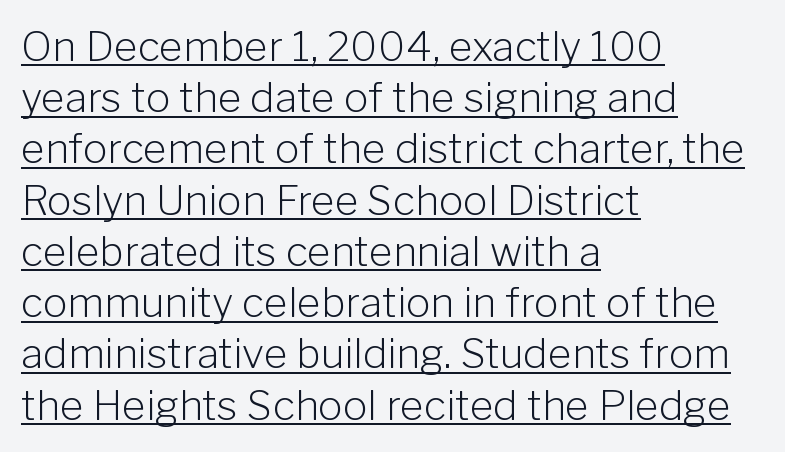
Q: Is the text bold? A: No.
Q: Is the text italic (slanted)? A: No, it is upright.
Q: Is the typeface a serif or a sans-serif typeface? A: Sans-serif.
Q: Is the text underlined? A: Yes.
Q: How is the paragraph aligned? A: Left-aligned.
Q: Is the spacing between letters normal or unusually wide? A: Normal.
Q: Is the spacing between lines tight, normal or loose? A: Normal.
Q: Width (condensed, normal, or wide)? A: Normal.
Q: Stroke contrast? A: Low.
Q: x-height? A: Medium.
Q: Monospaced? A: No.
